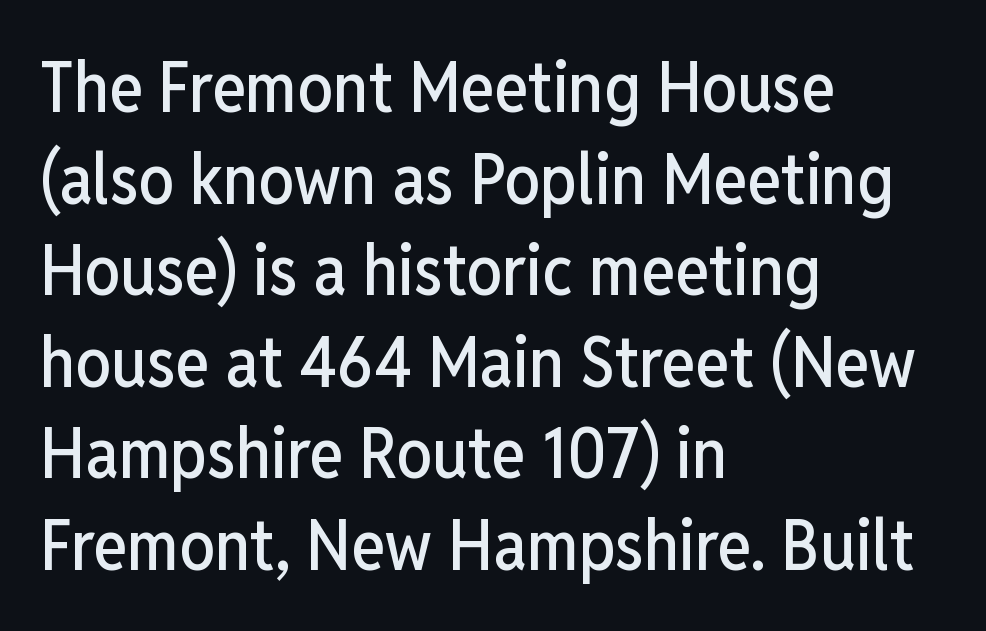
{"serif": "no", "italic": "no", "width": "condensed", "stroke_contrast": "low", "x_height": "medium", "monospaced": "no", "underline": "no", "align": "left", "line_spacing": "normal", "line_spacing_ratio": 1.29, "letter_spacing": "normal", "letter_spacing_em": 0.0, "glyph_px": 71}
